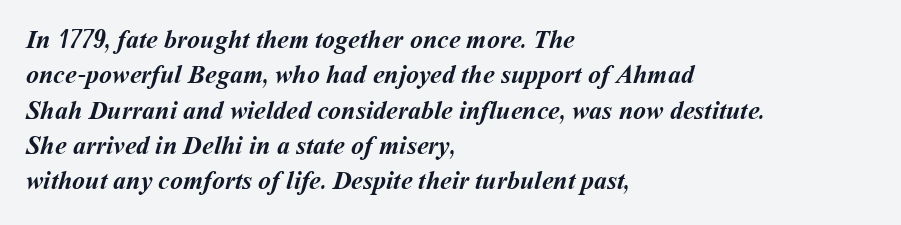
{"bold": "yes", "underline": "no", "align": "left", "line_spacing": "normal", "line_spacing_ratio": 1.36, "letter_spacing": "normal", "letter_spacing_em": 0.0, "glyph_px": 26}
